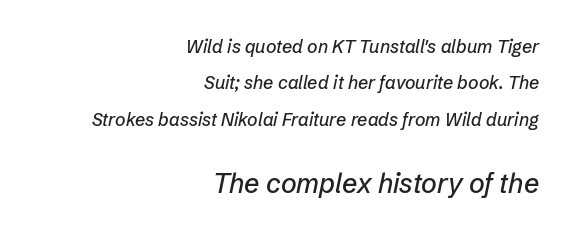
Q: Is the text italic (slanted)? A: Yes, it leans right by about 12 degrees.
Q: Is the text underlined? A: No.
Q: How is the paragraph aligned? A: Right-aligned.
Q: Is the spacing between letters normal or unusually wide? A: Normal.
Q: Is the spacing between lines tight, normal or loose? A: Loose.
Q: Which block of text is set in a larger size, the first (top) or the second (bottom)? A: The second (bottom) one.
